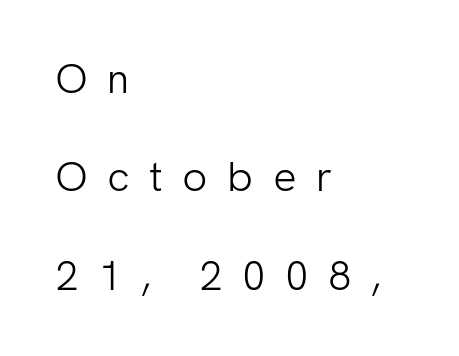
The image shows 41 px light sans-serif type, upright; set left-aligned, loose line spacing (2.4x), unusually wide letter spacing (+0.47 em), not underlined; low stroke contrast and a medium x-height.
